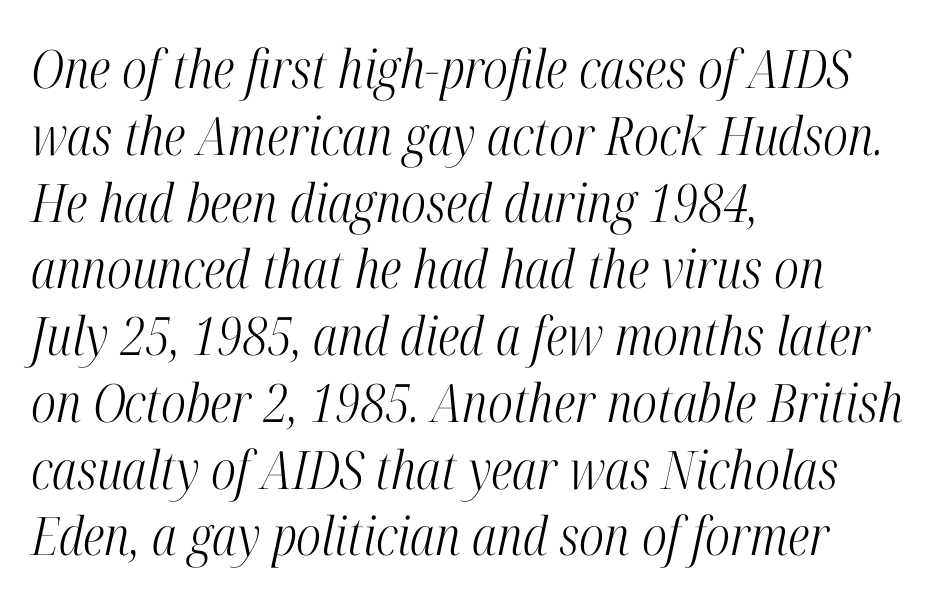
The image shows 53 px light, condensed serif type, italic (leaning right); set left-aligned, normal line spacing (1.26x), normal letter spacing, not underlined; high stroke contrast and a medium x-height.
